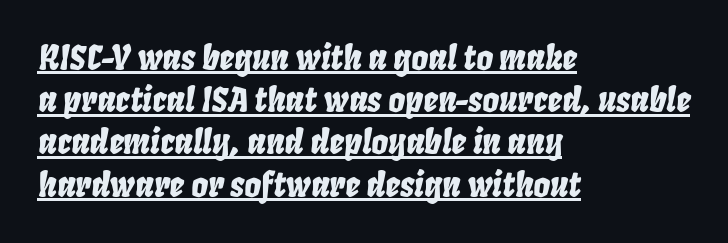
The image shows 33 px condensed type, italic (leaning right); set left-aligned, normal line spacing (1.28x), normal letter spacing, underlined; low stroke contrast and a large x-height.
